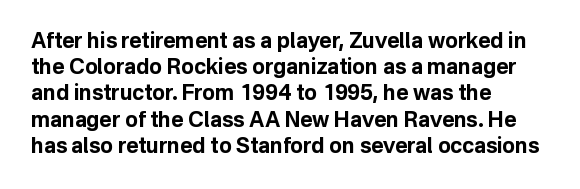
The image shows 21 px bold type, upright; set left-aligned, normal line spacing (1.25x), normal letter spacing, not underlined.
